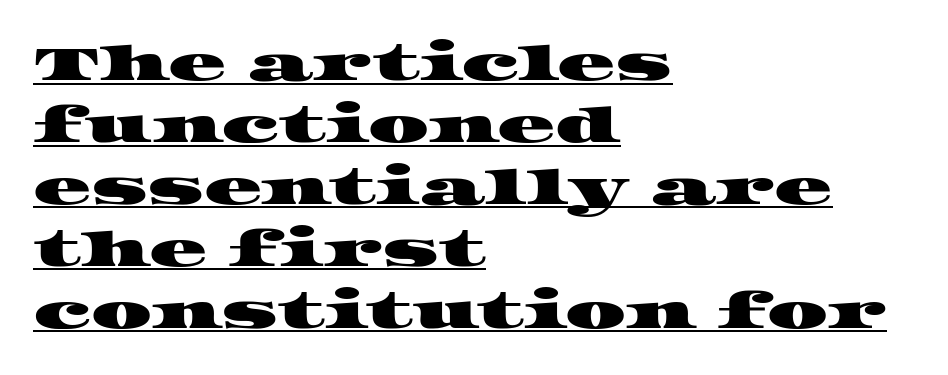
The image shows 48 px wide serif type; set left-aligned, normal line spacing (1.29x), normal letter spacing, underlined; high stroke contrast and a large x-height.
